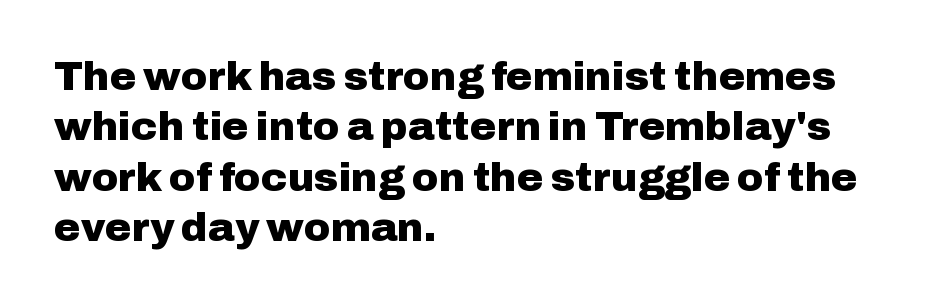
Q: Is the text bold? A: Yes.
Q: Is the text italic (slanted)? A: No, it is upright.
Q: Is the typeface a serif or a sans-serif typeface? A: Sans-serif.
Q: Is the text underlined? A: No.
Q: How is the paragraph aligned? A: Left-aligned.
Q: Is the spacing between letters normal or unusually wide? A: Normal.
Q: Is the spacing between lines tight, normal or loose? A: Normal.
Q: Width (condensed, normal, or wide)? A: Normal.
Q: Stroke contrast? A: Low.
Q: x-height? A: Medium.
Q: Monospaced? A: No.
